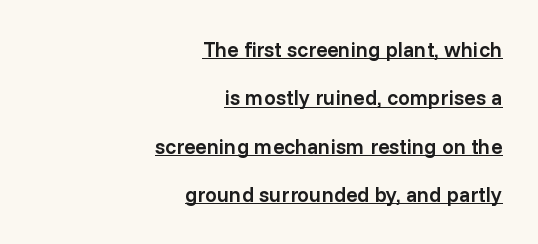
The image shows 21 px text type, upright; set right-aligned, loose line spacing (2.3x), normal letter spacing, underlined.
